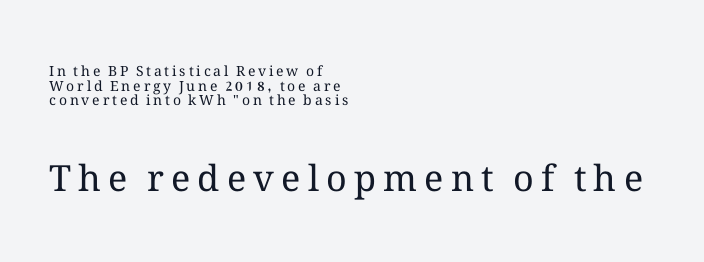
These lines are rendered in a variable-pitch font. Compared with a typical body face, this is equally light or lighter still. Size contrast runs from small at the top to large at the bottom. A classic flush-left, rag-right setting is used for this passage.
